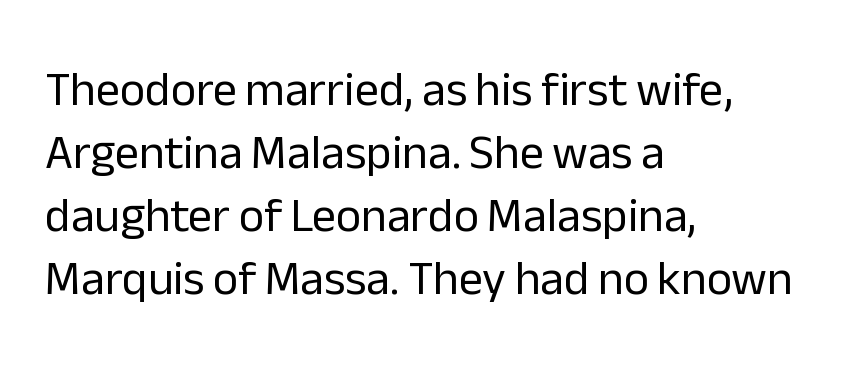
Q: Is the text bold? A: No.
Q: Is the text italic (slanted)? A: No, it is upright.
Q: Is the typeface a serif or a sans-serif typeface? A: Sans-serif.
Q: Is the text underlined? A: No.
Q: How is the paragraph aligned? A: Left-aligned.
Q: Is the spacing between letters normal or unusually wide? A: Normal.
Q: Is the spacing between lines tight, normal or loose? A: Normal.
Q: Width (condensed, normal, or wide)? A: Normal.
Q: Stroke contrast? A: Low.
Q: x-height? A: Medium.
Q: Monospaced? A: No.
